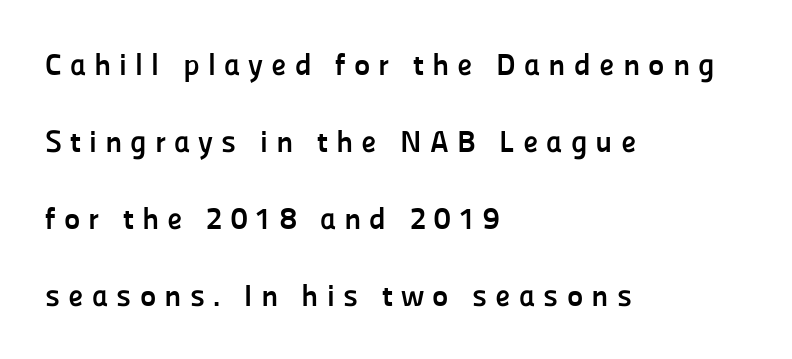
{"serif": "no", "italic": "no", "bold": "yes", "weight": "semibold", "width": "normal", "stroke_contrast": "low", "x_height": "medium", "monospaced": "no", "underline": "no", "align": "left", "line_spacing": "loose", "line_spacing_ratio": 2.48, "letter_spacing": "wide", "letter_spacing_em": 0.26, "glyph_px": 31}
